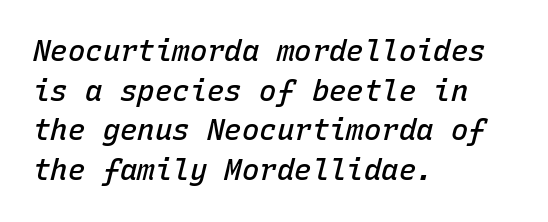
The image shows 29 px semibold type, italic (leaning right), monospaced; set left-aligned, normal line spacing (1.37x), normal letter spacing, not underlined; low stroke contrast and a medium x-height.
